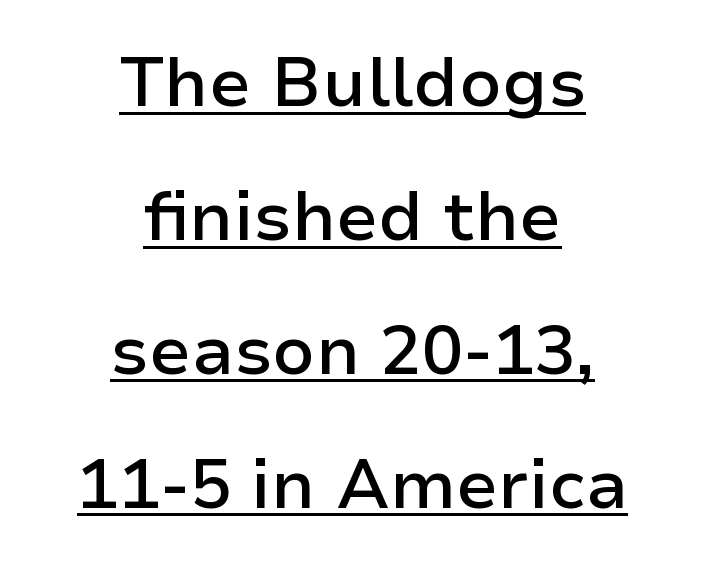
Q: Is the text bold? A: Semi-bold.
Q: Is the text italic (slanted)? A: No, it is upright.
Q: Is the typeface a serif or a sans-serif typeface? A: Sans-serif.
Q: Is the text underlined? A: Yes.
Q: How is the paragraph aligned? A: Centered.
Q: Is the spacing between letters normal or unusually wide? A: Normal.
Q: Is the spacing between lines tight, normal or loose? A: Loose.
Q: Width (condensed, normal, or wide)? A: Normal.
Q: Stroke contrast? A: Low.
Q: x-height? A: Medium.
Q: Monospaced? A: No.
